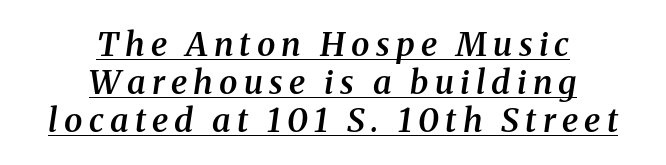
Q: Is the text bold? A: Semi-bold.
Q: Is the text italic (slanted)? A: Yes, it leans right by about 8 degrees.
Q: Is the typeface a serif or a sans-serif typeface? A: Serif.
Q: Is the text underlined? A: Yes.
Q: How is the paragraph aligned? A: Centered.
Q: Is the spacing between lines tight, normal or loose? A: Tight.
Q: Width (condensed, normal, or wide)? A: Normal.
Q: Stroke contrast? A: Medium.
Q: x-height? A: Medium.
Q: Monospaced? A: No.
